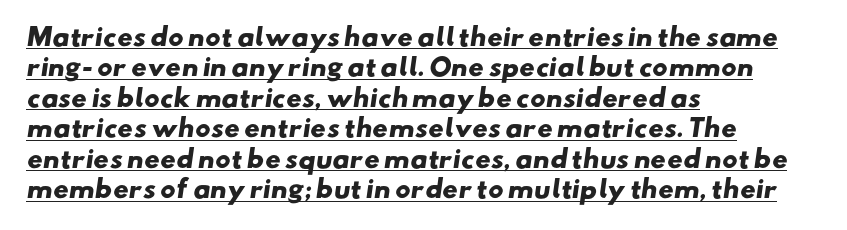
The image shows 24 px bold type; set left-aligned, normal line spacing (1.27x), normal letter spacing, underlined.
